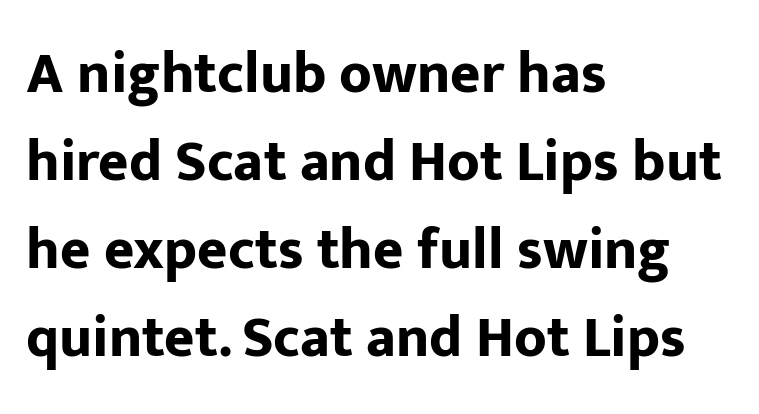
The image shows 58 px bold sans-serif type, upright; set left-aligned, normal line spacing (1.52x), normal letter spacing, not underlined; low stroke contrast and a medium x-height.
